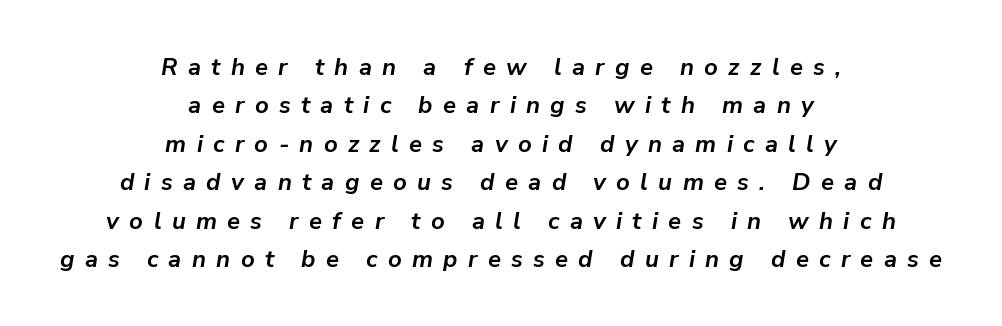
The leading is moderate, giving the passage an even texture. The typesetting leans heavy: a genuine bold. Is the block centered? Yes — each line is placed symmetrically about the middle. The glyphs are unaccompanied by any horizontal stroke below them. The horizontal fit of the characters is loose and conspicuously gappy. It's the slanting kind of type.
